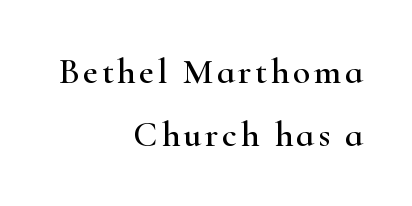
Note the varied advance widths — an 'i' is clearly narrower than an 'm'. Has an underline been added? It has not. You can tell it's not italic because the verticals are truly vertical. To sum up the face: it has serifs. Right-aligned paragraph, ragged on the left.
